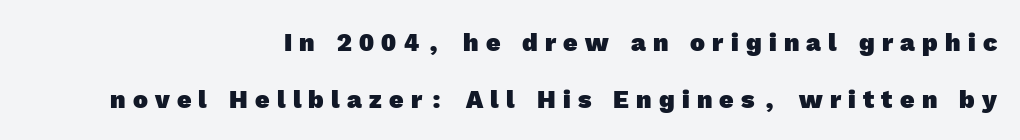
Emphasis by weight is at full strength: bold. How are the letters spaced? Widely, with obvious added tracking. Bare-footed words on every line. The designer dialed line spacing up above the default.
